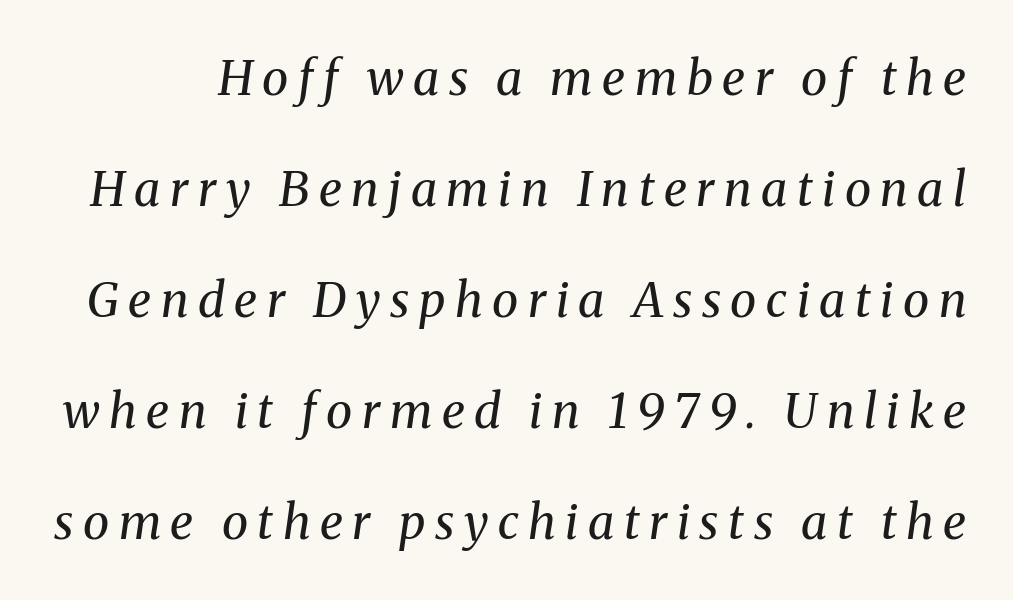
Q: Is the text bold? A: No.
Q: Is the text italic (slanted)? A: Yes, it leans right by about 8 degrees.
Q: Is the typeface a serif or a sans-serif typeface? A: Serif.
Q: Is the text underlined? A: No.
Q: Is the spacing between letters normal or unusually wide? A: Unusually wide.
Q: Is the spacing between lines tight, normal or loose? A: Loose.
Q: Width (condensed, normal, or wide)? A: Normal.
Q: Stroke contrast? A: Medium.
Q: x-height? A: Medium.
Q: Monospaced? A: No.
